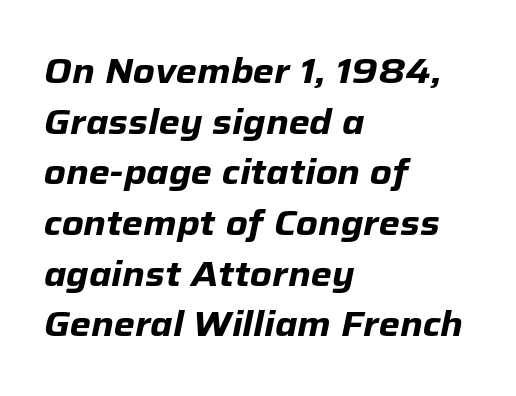
Spacing between characters is what you'd get straight out of the box. Bare-footed words on every line. The lines in this sample share a left origin and differ only in where they stop. The rendering uses a moderate line-height, typical for paragraphs. Spacing verdict: proportional, widths tailored to each character.
